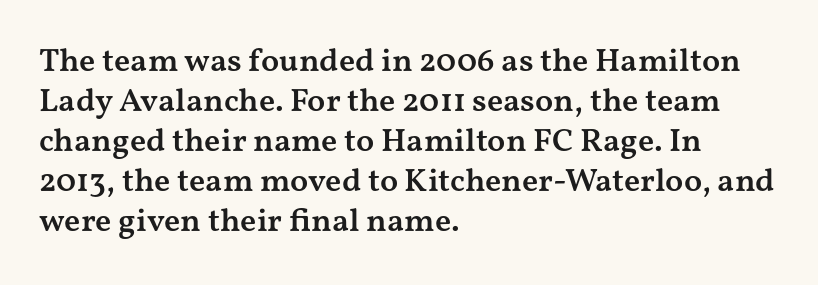
Q: Is the text bold? A: Semi-bold.
Q: Is the text italic (slanted)? A: No, it is upright.
Q: Is the typeface a serif or a sans-serif typeface? A: Serif.
Q: Is the text underlined? A: No.
Q: How is the paragraph aligned? A: Left-aligned.
Q: Is the spacing between letters normal or unusually wide? A: Normal.
Q: Width (condensed, normal, or wide)? A: Wide.
Q: Stroke contrast? A: Medium.
Q: x-height? A: Medium.
Q: Monospaced? A: No.
